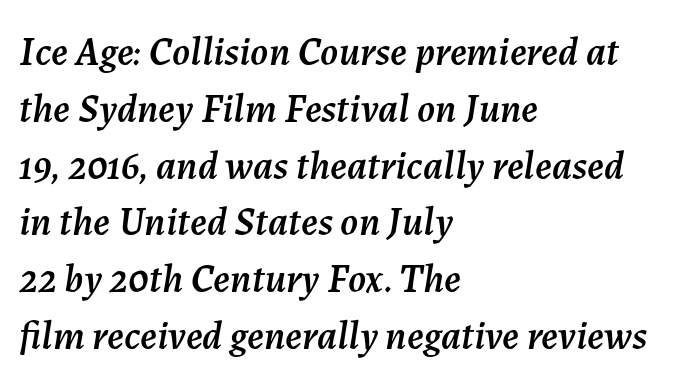
The image shows 40 px text type, italic (leaning right); set left-aligned, normal line spacing (1.42x), normal letter spacing, not underlined; medium stroke contrast and a medium x-height.
